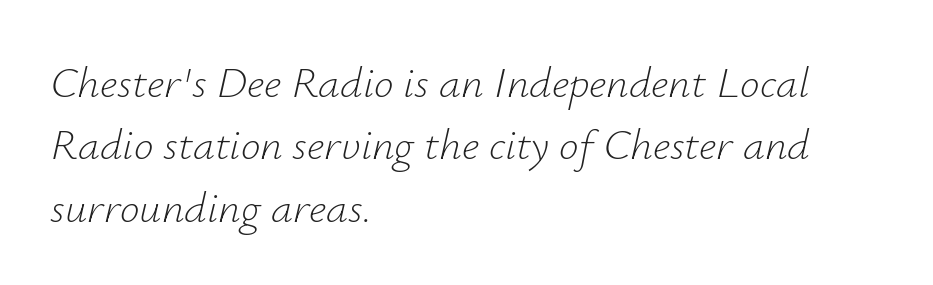
{"italic": "yes", "lean": "right", "slant_degrees": 12, "bold": "no", "weight": "light", "width": "normal", "stroke_contrast": "low", "x_height": "small", "monospaced": "no", "underline": "no", "align": "left", "line_spacing": "normal", "line_spacing_ratio": 1.42, "letter_spacing": "normal", "letter_spacing_em": 0.0, "glyph_px": 44}
